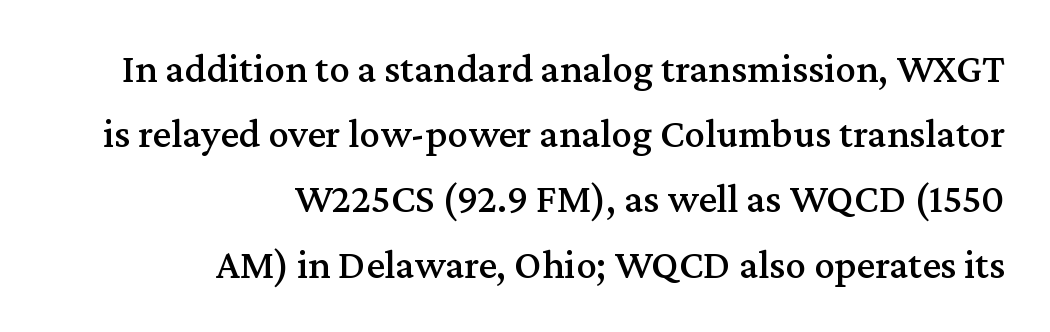
The image shows 41 px serif type, upright; set right-aligned, normal line spacing (1.59x), normal letter spacing, not underlined; medium stroke contrast and a medium x-height.
